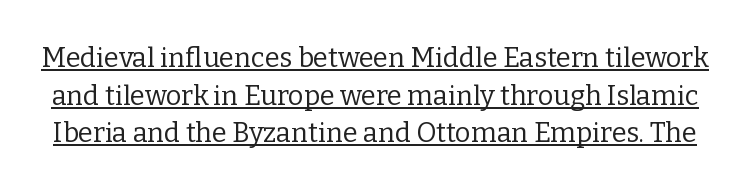
Q: Is the text bold? A: No.
Q: Is the text italic (slanted)? A: No, it is upright.
Q: Is the text underlined? A: Yes.
Q: Is the spacing between letters normal or unusually wide? A: Normal.
Q: Is the spacing between lines tight, normal or loose? A: Normal.
